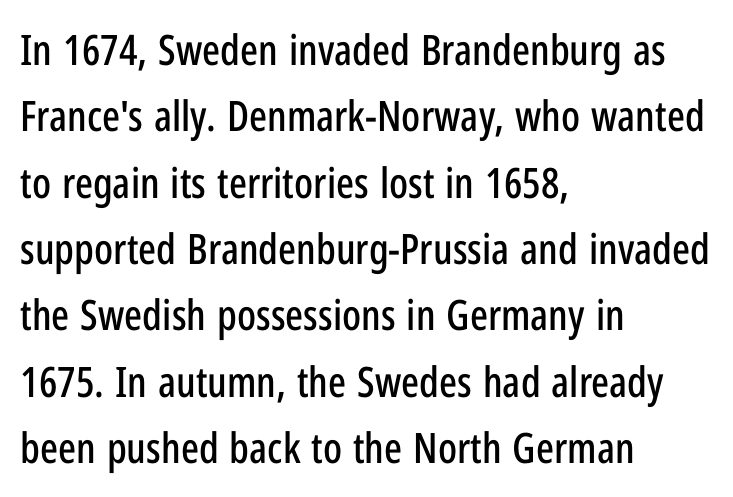
Q: Is the text italic (slanted)? A: No, it is upright.
Q: Is the typeface a serif or a sans-serif typeface? A: Sans-serif.
Q: Is the text underlined? A: No.
Q: How is the paragraph aligned? A: Left-aligned.
Q: Is the spacing between letters normal or unusually wide? A: Normal.
Q: Is the spacing between lines tight, normal or loose? A: Normal.
Q: Width (condensed, normal, or wide)? A: Condensed.
Q: Stroke contrast? A: Low.
Q: x-height? A: Medium.
Q: Monospaced? A: No.
